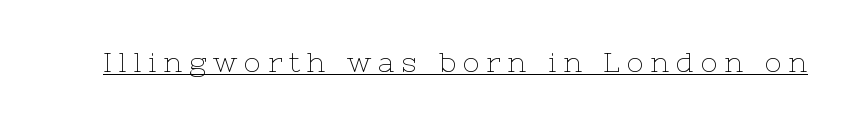
{"serif": "yes", "italic": "no", "bold": "no", "weight": "thin", "width": "normal", "stroke_contrast": "low", "x_height": "medium", "monospaced": "no", "underline": "yes", "letter_spacing": "wide", "letter_spacing_em": 0.25, "glyph_px": 28}
